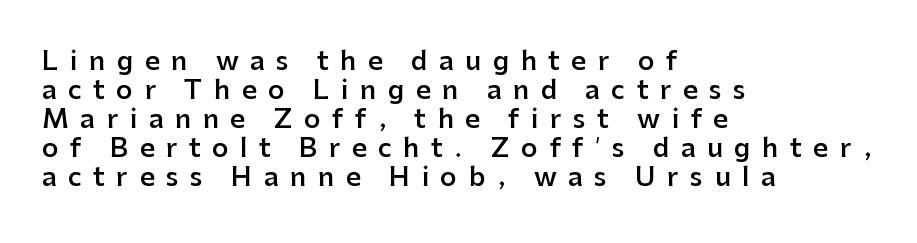
{"italic": "no", "bold": "semi", "underline": "no", "align": "left", "line_spacing": "tight", "line_spacing_ratio": 1.12, "letter_spacing": "wide", "letter_spacing_em": 0.44, "glyph_px": 26}
